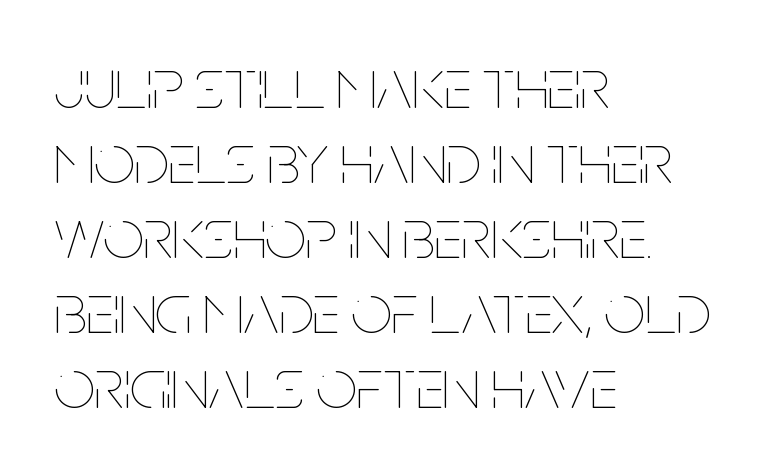
{"italic": "no", "bold": "no", "weight": "thin", "width": "condensed", "stroke_contrast": "low", "x_height": "large", "monospaced": "no", "underline": "no", "align": "left", "line_spacing": "tight", "line_spacing_ratio": 1.04, "letter_spacing": "normal", "letter_spacing_em": 0.0, "glyph_px": 72}
